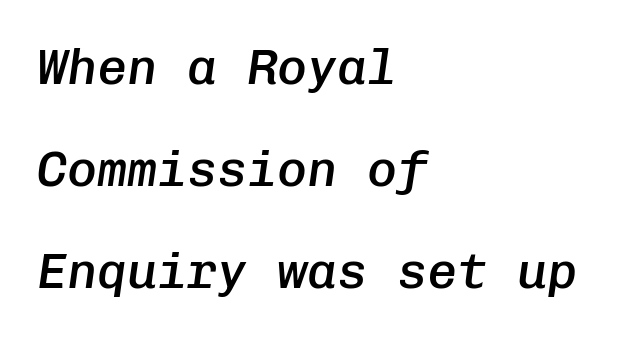
The image shows 50 px semibold type, italic (leaning right), monospaced; set left-aligned, loose line spacing (2.04x), normal letter spacing, not underlined; low stroke contrast and a medium x-height.
